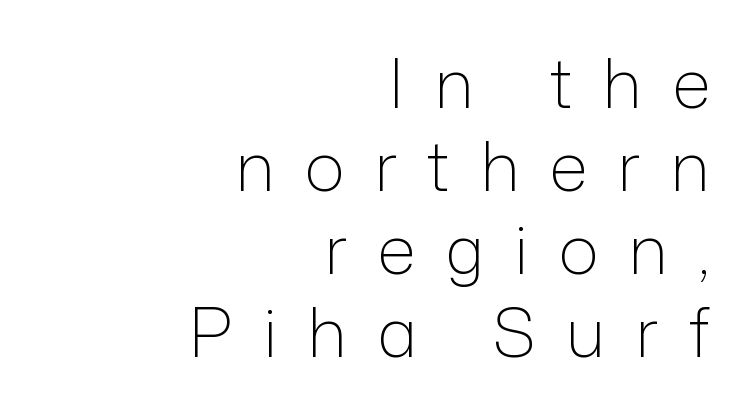
{"serif": "no", "italic": "no", "bold": "no", "weight": "light", "width": "normal", "stroke_contrast": "low", "x_height": "medium", "monospaced": "no", "underline": "no", "align": "right", "line_spacing_ratio": 1.22, "letter_spacing": "wide", "letter_spacing_em": 0.44, "glyph_px": 68}
